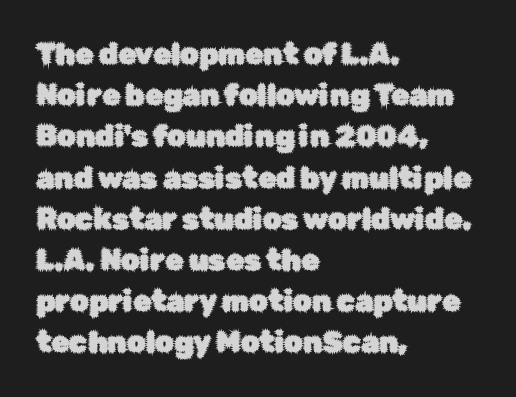
In terms of letterspacing, this is plain default setting. Each line starts at the same left margin while the right side varies. Nope, no serifs anywhere on these letters. The block of text has a typical density, with ordinary space between rows.
